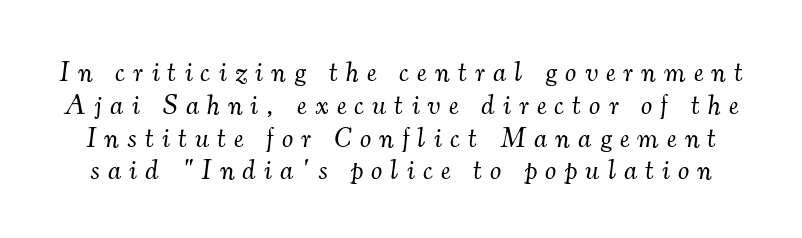
Character widths vary here, with narrow letters taking less room than wide ones. Designer's note — italics engaged. This reads as an unemphasized weight, regular at the heaviest. Compared with typical body copy, the letter spacing here is much looser. Underline: absent.
